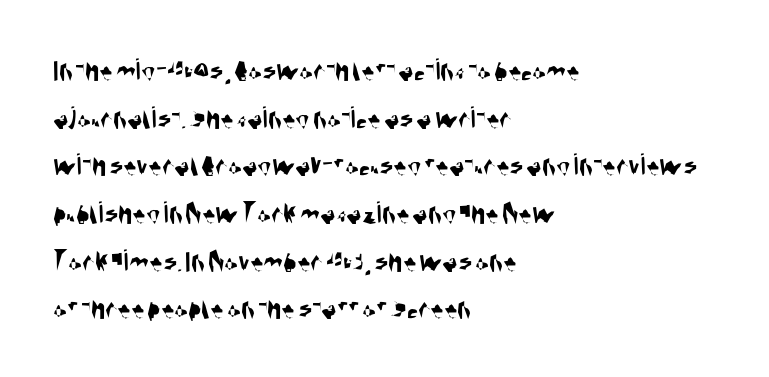
Q: Is the typeface a serif or a sans-serif typeface? A: Sans-serif.
Q: Is the text underlined? A: No.
Q: How is the paragraph aligned? A: Left-aligned.
Q: Is the spacing between letters normal or unusually wide? A: Normal.
Q: Is the spacing between lines tight, normal or loose? A: Normal.
Q: Width (condensed, normal, or wide)? A: Condensed.
Q: Stroke contrast? A: Medium.
Q: x-height? A: Large.
Q: Monospaced? A: No.
